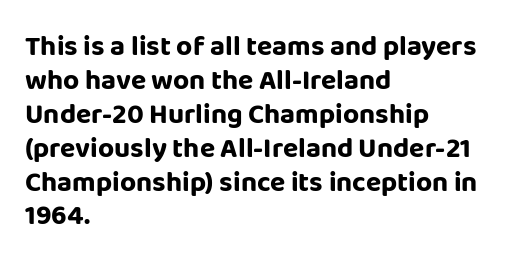
{"serif": "no", "italic": "no", "bold": "yes", "weight": "bold", "width": "normal", "stroke_contrast": "low", "x_height": "large", "monospaced": "no", "underline": "no", "align": "left", "line_spacing_ratio": 1.21, "letter_spacing": "normal", "letter_spacing_em": 0.0, "glyph_px": 28}
